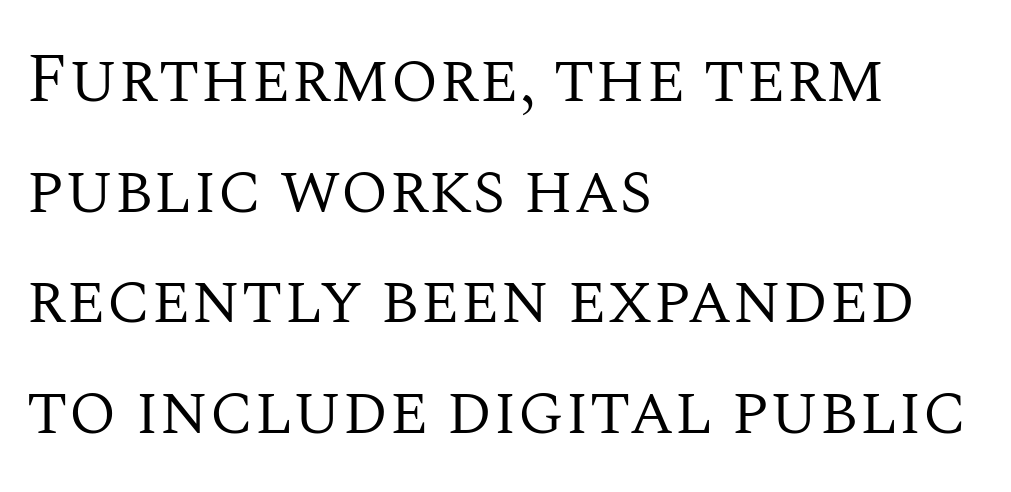
{"serif": "yes", "italic": "no", "bold": "no", "weight": "regular", "width": "normal", "stroke_contrast": "medium", "x_height": "large", "monospaced": "no", "underline": "no", "align": "left", "line_spacing": "normal", "line_spacing_ratio": 1.58, "letter_spacing": "normal", "letter_spacing_em": 0.0, "glyph_px": 70}
